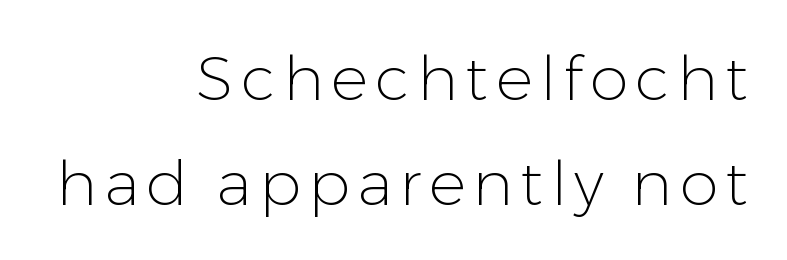
{"serif": "no", "italic": "no", "bold": "no", "weight": "light", "width": "normal", "stroke_contrast": "low", "x_height": "medium", "monospaced": "no", "underline": "no", "align": "right", "line_spacing": "normal", "line_spacing_ratio": 1.69, "glyph_px": 62}
